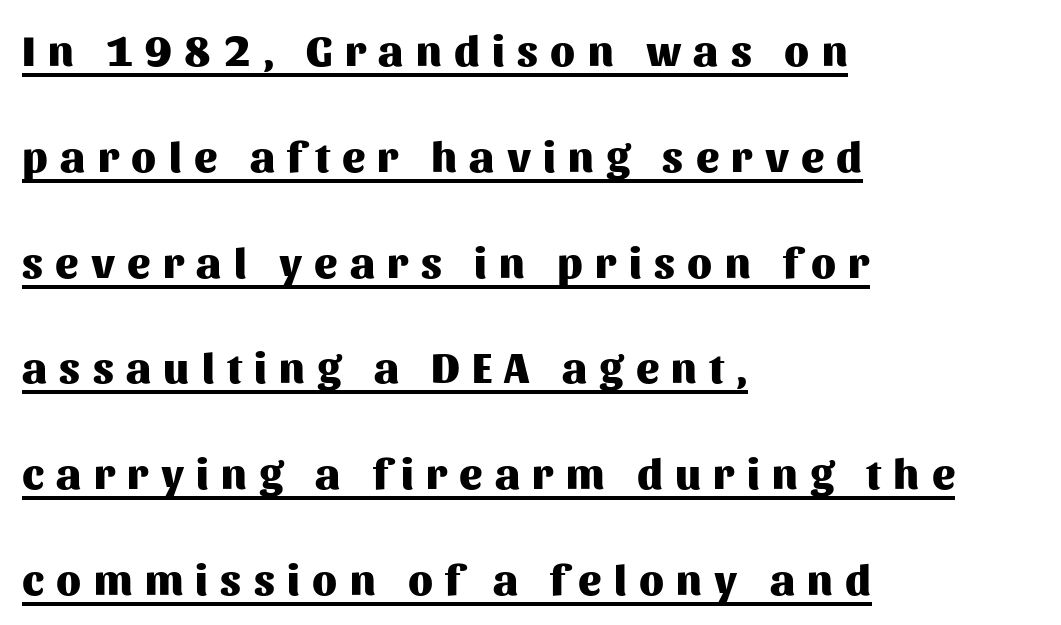
The image shows 43 px heavy sans-serif type, upright; set left-aligned, loose line spacing (2.46x), unusually wide letter spacing (+0.29 em), underlined; medium stroke contrast and a medium x-height.
